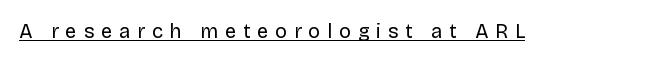
The rendering inserts visible extra space after every character. Has an underline been added? It has. This is roman type, the default non-slanted kind. Weight: not bold — regular or lighter.
